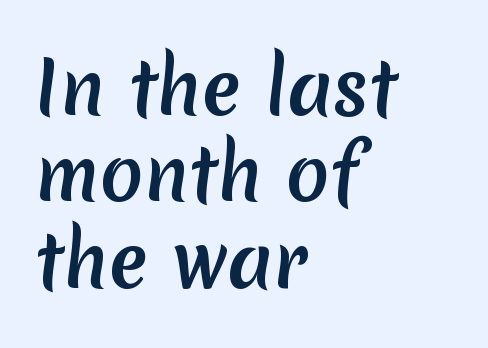
In terms of letterform style, serifs are entirely absent. Type without underlining. Characters follow at the spacing the type designer built in. Where is the straight margin? On the left. Is this a fixed-width face? No — the glyphs have proportional, varying widths.
